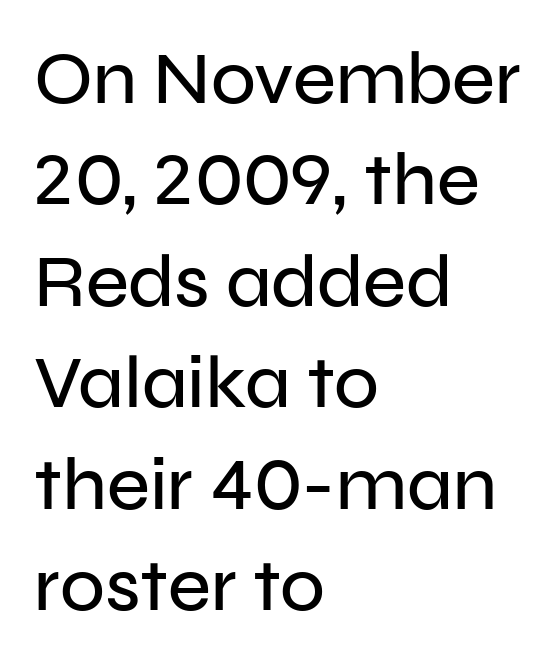
A typesetter would call this proportional, since set widths differ per character. Every stem runs plumb, perpendicular to the baseline. What stands out about the letter spacing? Nothing — it is the standard amount. Lines of text with bare space underneath. In CSS terms this would be text-align: left. I'd call this a sans setting — the letters go barefoot.
